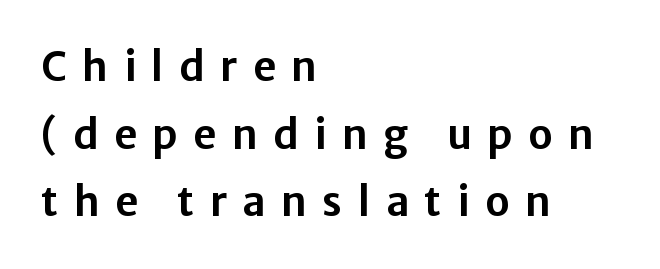
Proportional: the letters do not fall into vertical columns. Leading: standard. Display-style spreading of the glyphs; the letterfit is very open. A roman cut, with each character standing at attention. Plain, unruled lines of type. The letters carry no serifs — their stems end cleanly without finishing strokes.
